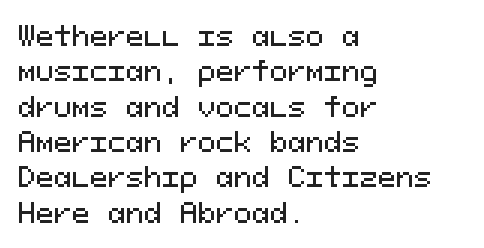
{"italic": "no", "underline": "no", "align": "left", "line_spacing": "normal", "line_spacing_ratio": 1.31, "letter_spacing": "normal", "letter_spacing_em": 0.0, "glyph_px": 27}
